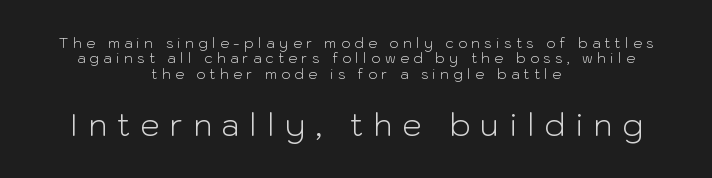
Compared with typical paragraphs, the rows here are closer together. The lines in this sample share a center point and differ in where they start and stop. The rendering uses natural spacing where letterforms have individual widths. These glyphs show unthickened strokes, regular width or finer. It's the straight-up-and-down kind of type. The emphasis by scale lands on block number two, below.
